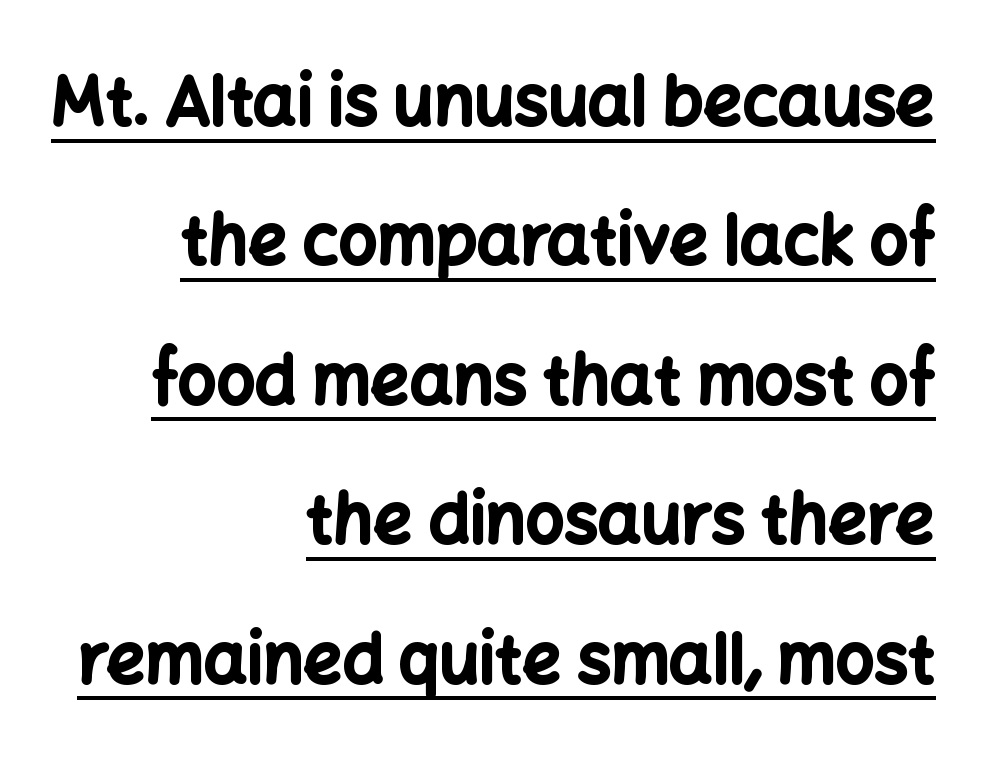
The letters sit at their default tracking, neither squeezed nor spread. Typographically, this falls in the sans-serif category. Visually the block forms a straight wall on the right and a jagged coastline on the left. The rendering uses natural spacing where letterforms have individual widths. Its strokes are broad and dark, the hallmark of bold type. The glyphs are accompanied by a horizontal stroke just below them.
